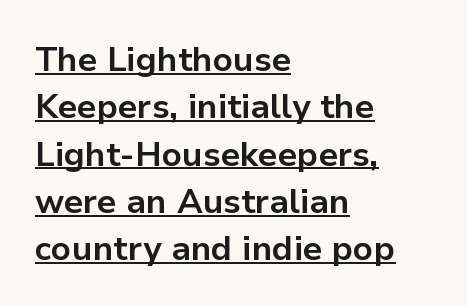
What's the leading like? Ordinary, nothing unusual. The characters look thick and weighty, a clear bold. Is this a fixed-width face? No — the glyphs have proportional, varying widths. Is the block centered? No — it sits flush against the left margin.
